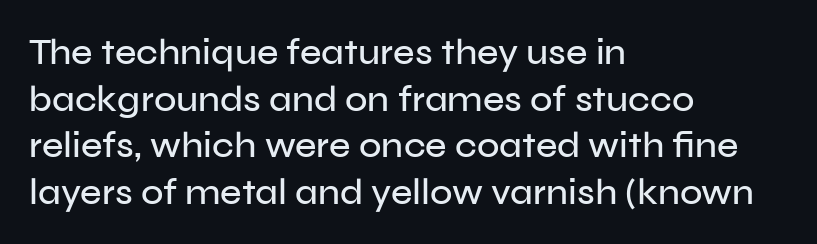
Beneath every word, the page is bare. Ordinary non-slanted type is in use. Do the characters align in a grid? No, the font is proportional. Is the letter spacing exaggerated? No — it looks like the ordinary default. The block of text has a typical density, with ordinary space between rows. Regarding serifs, this sample does without them.
